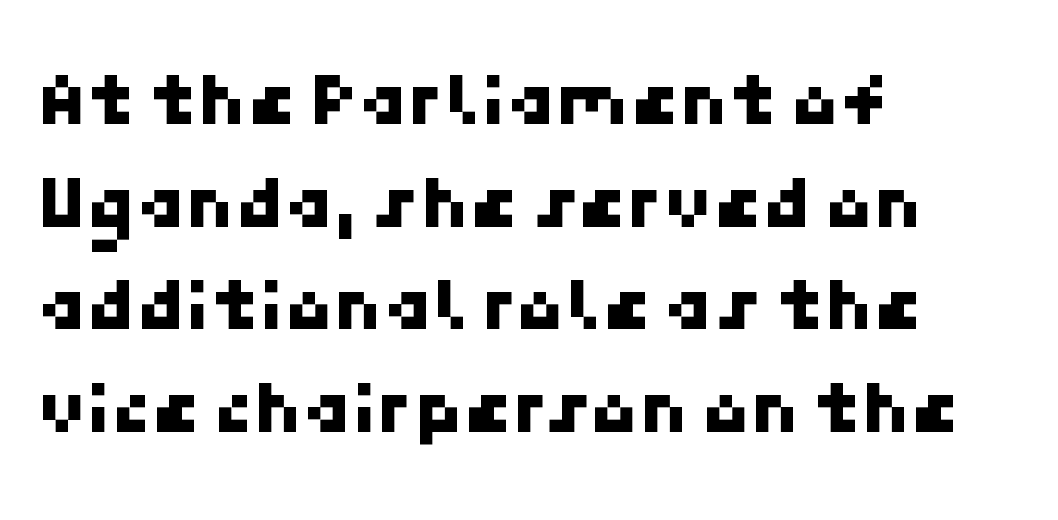
{"serif": "no", "width": "normal", "stroke_contrast": "low", "x_height": "medium", "underline": "no", "align": "left", "line_spacing": "normal", "line_spacing_ratio": 1.3, "letter_spacing": "normal", "letter_spacing_em": 0.0, "glyph_px": 79}
